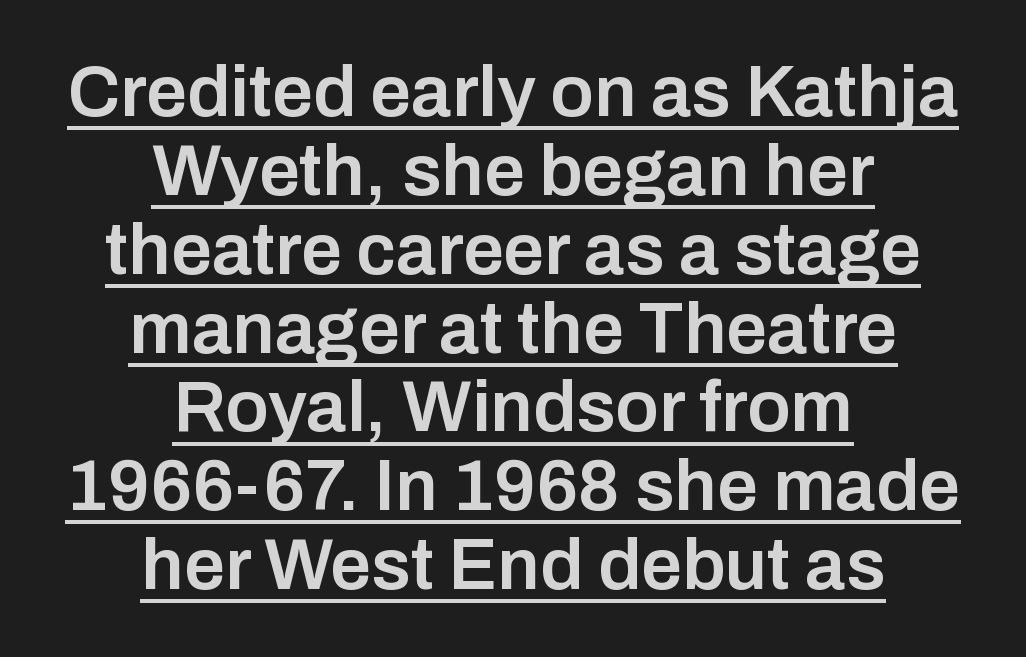
{"serif": "no", "italic": "no", "bold": "semi", "weight": "semibold", "width": "normal", "stroke_contrast": "low", "x_height": "medium", "monospaced": "no", "underline": "yes", "align": "center", "line_spacing": "tight", "line_spacing_ratio": 1.08, "letter_spacing": "normal", "letter_spacing_em": 0.0, "glyph_px": 73}
